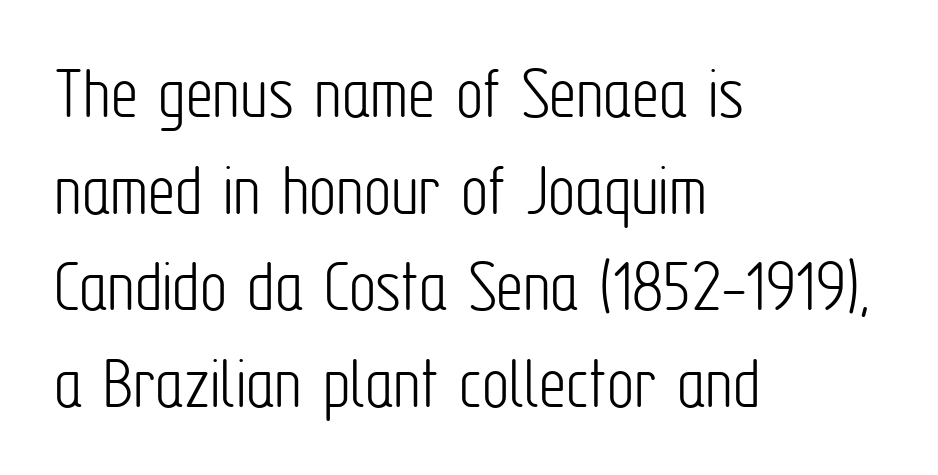
{"serif": "no", "italic": "no", "bold": "no", "weight": "light", "width": "condensed", "stroke_contrast": "low", "x_height": "medium", "monospaced": "no", "underline": "no", "align": "left", "line_spacing": "normal", "line_spacing_ratio": 1.27, "letter_spacing": "normal", "letter_spacing_em": 0.0, "glyph_px": 76}
